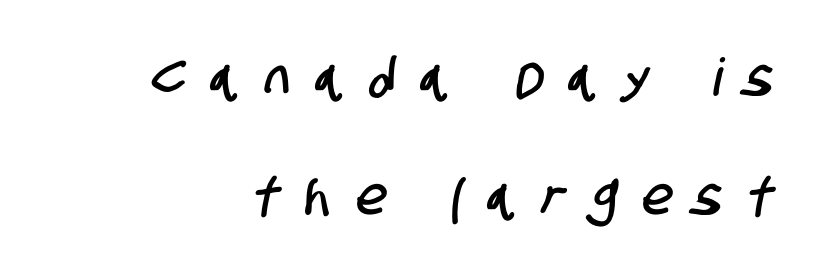
Q: Is the typeface a serif or a sans-serif typeface? A: Sans-serif.
Q: Is the text underlined? A: No.
Q: Is the spacing between letters normal or unusually wide? A: Unusually wide.
Q: Is the spacing between lines tight, normal or loose? A: Loose.
Q: Width (condensed, normal, or wide)? A: Condensed.
Q: Stroke contrast? A: Low.
Q: x-height? A: Large.
Q: Monospaced? A: No.
